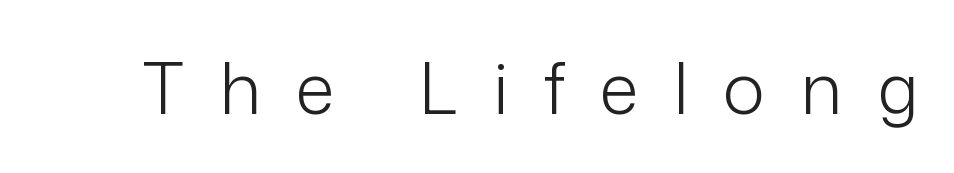
{"serif": "no", "italic": "no", "bold": "no", "weight": "light", "width": "normal", "stroke_contrast": "low", "x_height": "medium", "monospaced": "no", "underline": "no", "letter_spacing": "wide", "letter_spacing_em": 0.49, "glyph_px": 71}
